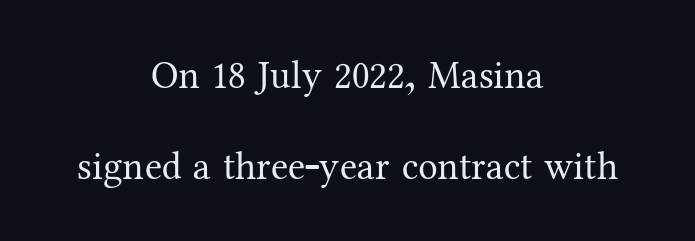
Rule under the text: the space is simply empty. This sample trades compactness for vertical openness between lines. In terms of letterspacing, this is plain default setting. Character widths vary here, with narrow letters taking less room than wide ones.
